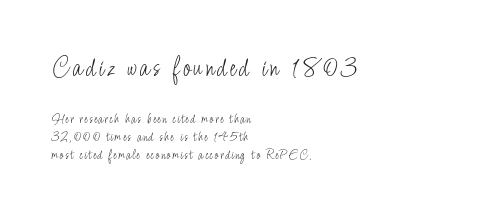
Q: Is the text bold? A: No.
Q: Is the text italic (slanted)? A: Yes.
Q: Is the typeface a serif or a sans-serif typeface? A: Sans-serif.
Q: Is the text underlined? A: No.
Q: How is the paragraph aligned? A: Left-aligned.
Q: Is the spacing between lines tight, normal or loose? A: Normal.
Q: Which block of text is set in a larger size, the first (top) or the second (bottom)? A: The first (top) one.
Q: Width (condensed, normal, or wide)? A: Condensed.
Q: Stroke contrast? A: Low.
Q: x-height? A: Small.
Q: Monospaced? A: No.
